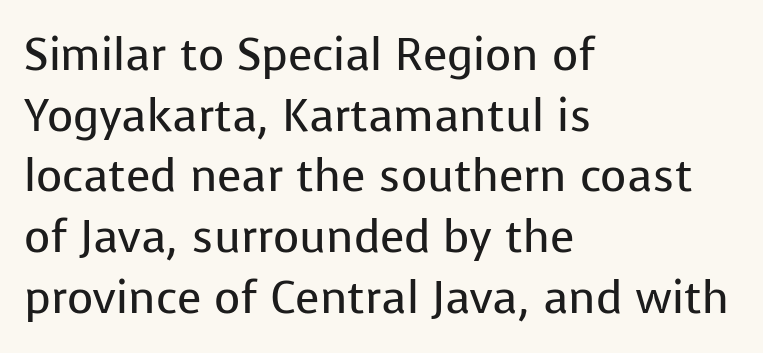
{"serif": "no", "italic": "no", "bold": "no", "weight": "regular", "width": "normal", "stroke_contrast": "low", "x_height": "medium", "monospaced": "no", "underline": "no", "align": "left", "line_spacing": "normal", "line_spacing_ratio": 1.35, "letter_spacing": "normal", "letter_spacing_em": 0.0, "glyph_px": 45}
